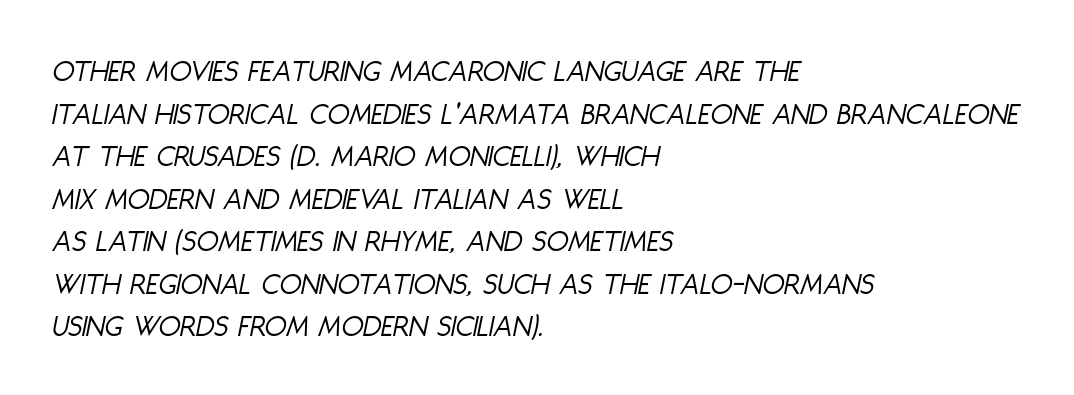
The image shows 32 px light, condensed type, italic (leaning right); set left-aligned, normal line spacing (1.33x), normal letter spacing, not underlined; low stroke contrast and a large x-height.
